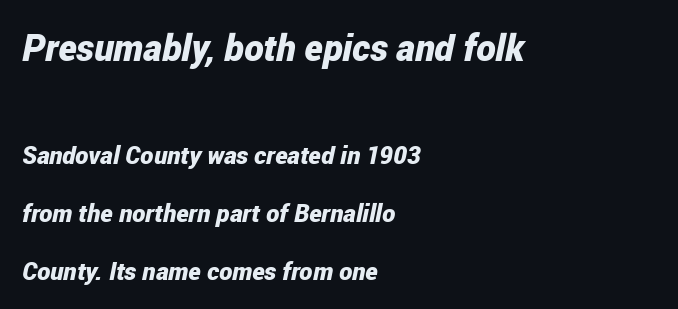
A clean baseline with only descenders dipping below it. This is oblique type, the kind used for emphasis or titles. The font is running at its bold setting. This sample is left-justified, so line endings fall wherever the words run out. Is the lower block the larger one? No — the upper block carries the bigger type.
